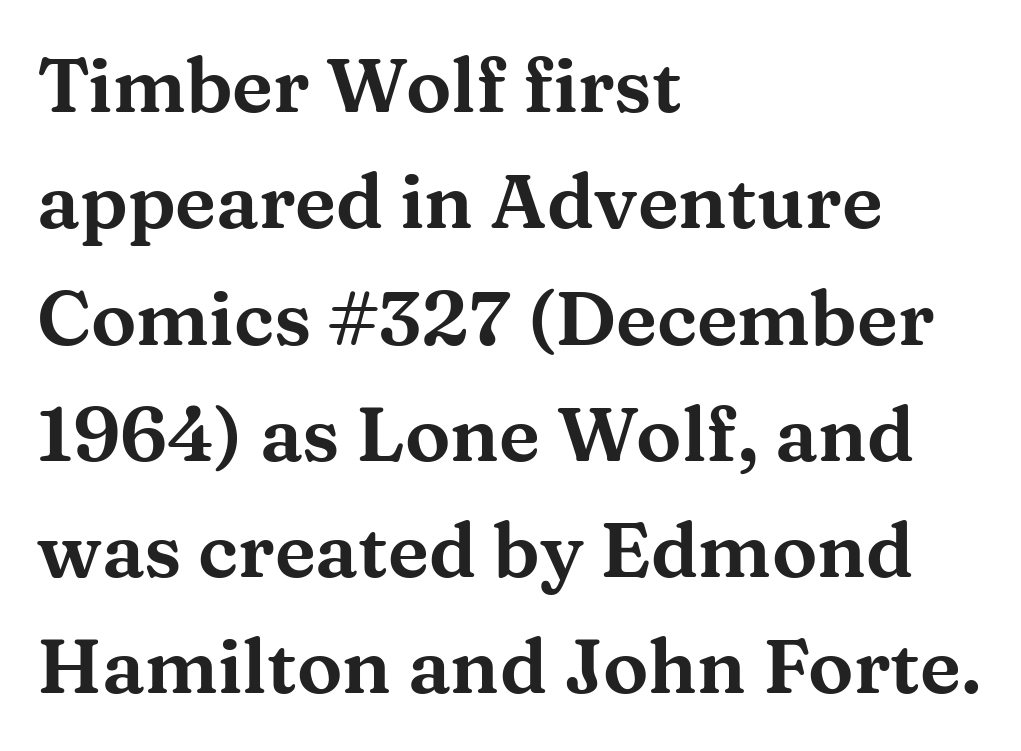
{"serif": "yes", "italic": "no", "width": "wide", "stroke_contrast": "medium", "x_height": "medium", "monospaced": "no", "underline": "no", "align": "left", "line_spacing": "normal", "line_spacing_ratio": 1.53, "letter_spacing": "normal", "letter_spacing_em": 0.0, "glyph_px": 76}
